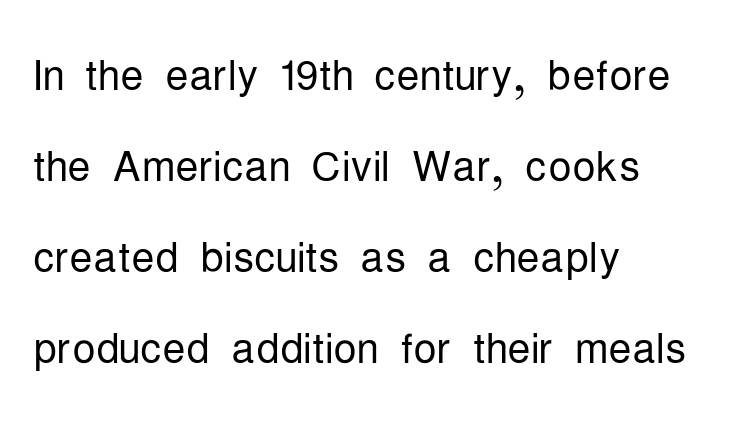
{"serif": "no", "italic": "no", "bold": "no", "weight": "light", "width": "condensed", "stroke_contrast": "low", "x_height": "medium", "monospaced": "no", "underline": "no", "align": "left", "line_spacing": "normal", "line_spacing_ratio": 1.57, "letter_spacing": "normal", "letter_spacing_em": 0.0, "glyph_px": 58}
